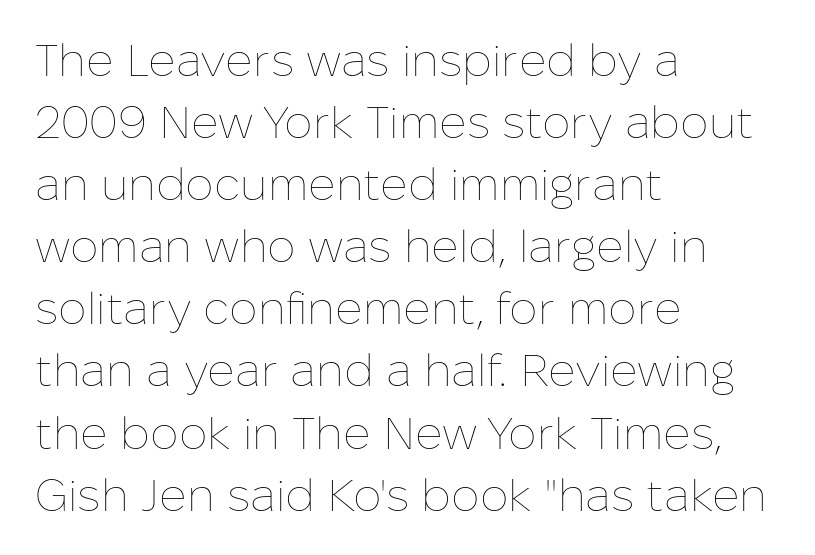
{"italic": "no", "bold": "no", "weight": "thin", "width": "normal", "stroke_contrast": "low", "x_height": "medium", "monospaced": "no", "underline": "no", "align": "left", "line_spacing": "normal", "line_spacing_ratio": 1.38, "letter_spacing": "normal", "letter_spacing_em": 0.0, "glyph_px": 45}
